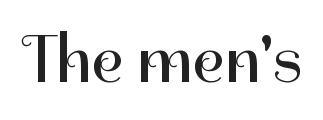
The image shows 67 px regular-weight sans-serif type, upright; set normal letter spacing, not underlined; high stroke contrast and a medium x-height.
